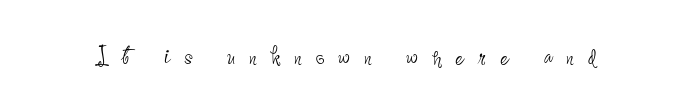
{"serif": "no", "bold": "no", "weight": "thin", "width": "condensed", "stroke_contrast": "low", "x_height": "small", "monospaced": "no", "underline": "no", "letter_spacing": "wide", "letter_spacing_em": 0.45, "glyph_px": 31}
